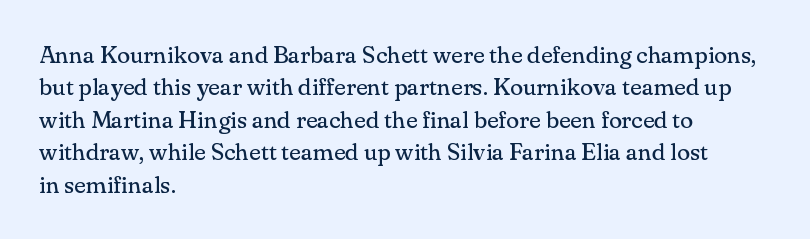
The image shows 24 px text type, upright; set left-aligned, normal line spacing (1.35x), normal letter spacing, not underlined.
